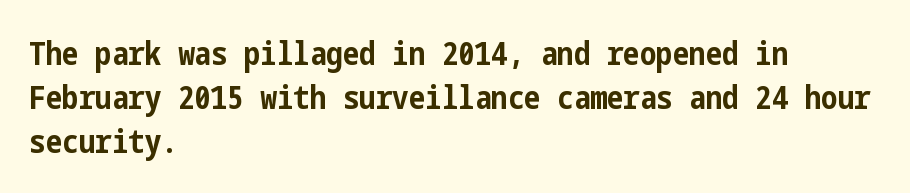
{"serif": "no", "italic": "no", "bold": "yes", "weight": "bold", "width": "condensed", "stroke_contrast": "low", "x_height": "medium", "underline": "no", "align": "left", "line_spacing": "normal", "line_spacing_ratio": 1.34, "letter_spacing": "normal", "letter_spacing_em": 0.0, "glyph_px": 33}
